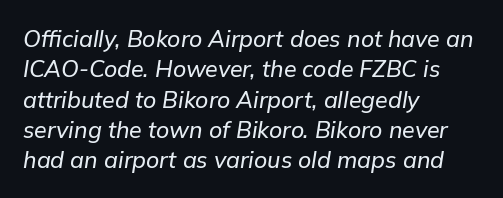
Q: Is the text italic (slanted)? A: Yes, it leans right by about 9 degrees.
Q: Is the text underlined? A: No.
Q: How is the paragraph aligned? A: Left-aligned.
Q: Is the spacing between letters normal or unusually wide? A: Normal.
Q: Is the spacing between lines tight, normal or loose? A: Normal.
